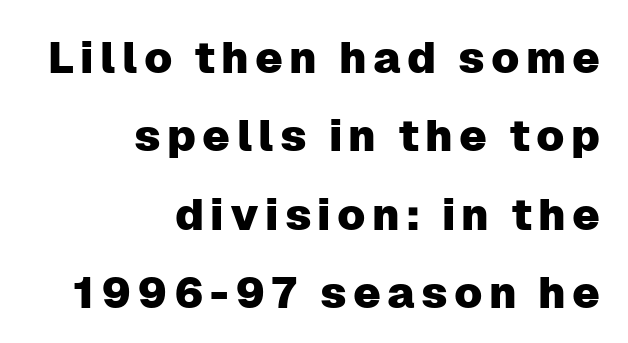
Q: Is the text italic (slanted)? A: No, it is upright.
Q: Is the typeface a serif or a sans-serif typeface? A: Sans-serif.
Q: Is the text underlined? A: No.
Q: How is the paragraph aligned? A: Right-aligned.
Q: Width (condensed, normal, or wide)? A: Normal.
Q: Stroke contrast? A: Low.
Q: x-height? A: Medium.
Q: Monospaced? A: No.
